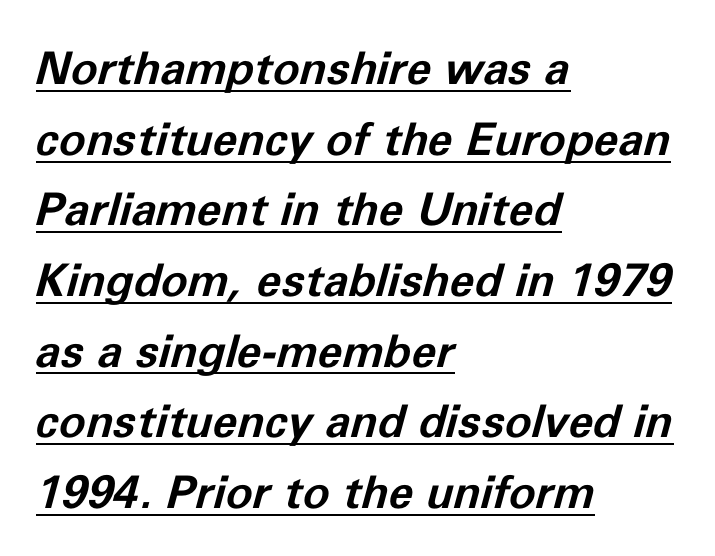
{"italic": "yes", "lean": "right", "slant_degrees": 11, "bold": "yes", "weight": "bold", "width": "normal", "stroke_contrast": "low", "x_height": "medium", "monospaced": "no", "underline": "yes", "align": "left", "line_spacing": "normal", "line_spacing_ratio": 1.57, "letter_spacing": "normal", "letter_spacing_em": 0.0, "glyph_px": 45}
